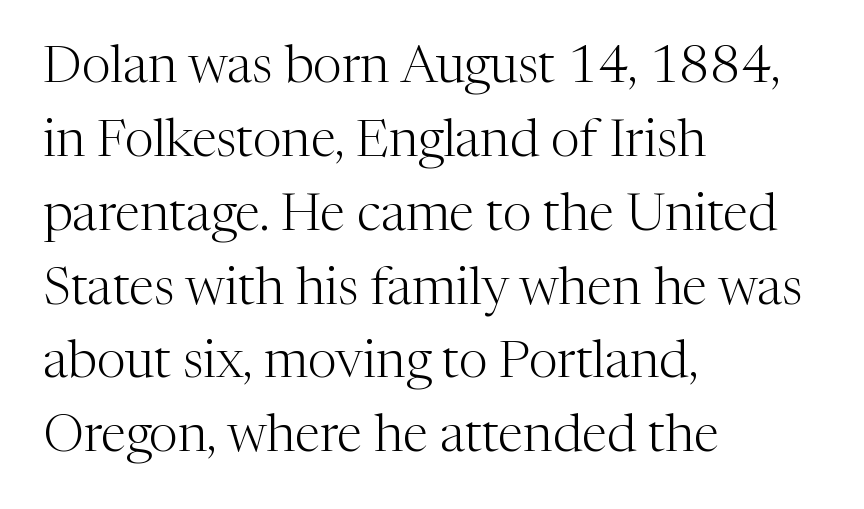
{"serif": "yes", "italic": "no", "bold": "no", "weight": "light", "width": "normal", "stroke_contrast": "medium", "x_height": "medium", "monospaced": "no", "underline": "no", "align": "left", "line_spacing": "normal", "line_spacing_ratio": 1.42, "letter_spacing": "normal", "letter_spacing_em": 0.0, "glyph_px": 52}
